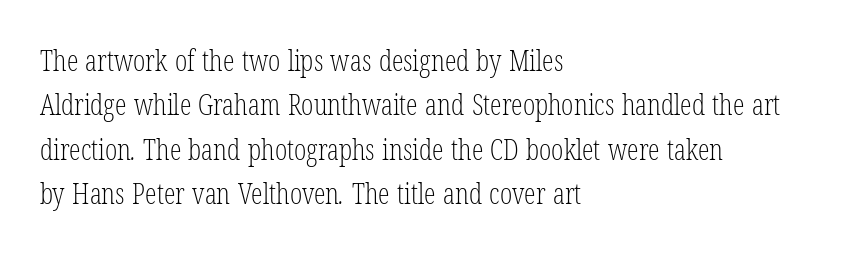
{"serif": "yes", "bold": "no", "weight": "light", "width": "condensed", "stroke_contrast": "low", "x_height": "medium", "monospaced": "no", "underline": "no", "align": "left", "line_spacing": "normal", "line_spacing_ratio": 1.53, "letter_spacing": "normal", "letter_spacing_em": 0.0, "glyph_px": 29}
